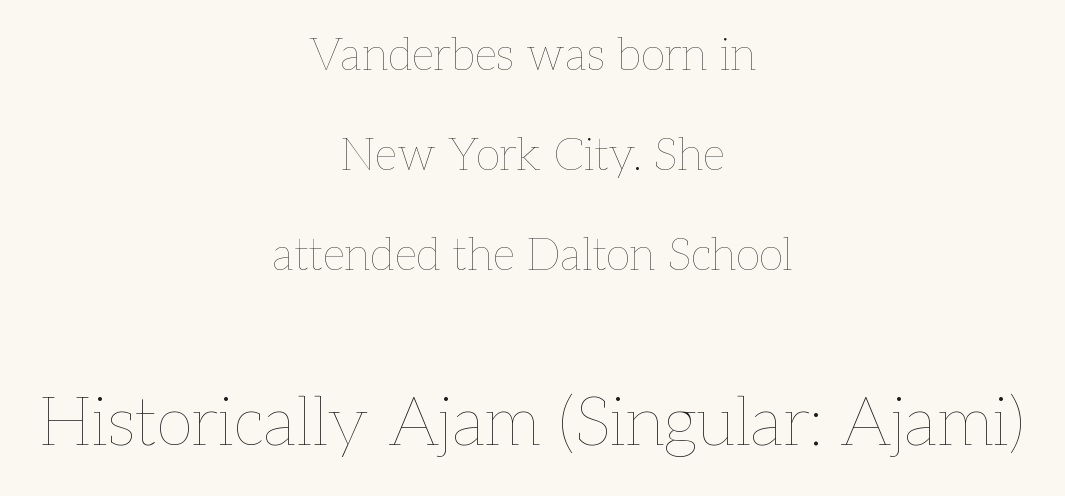
{"italic": "no", "bold": "no", "weight": "thin", "width": "normal", "stroke_contrast": "low", "x_height": "medium", "monospaced": "no", "underline": "no", "align": "center", "line_spacing": "loose", "line_spacing_ratio": 2.22, "letter_spacing": "normal", "letter_spacing_em": 0.0, "larger_block": "second", "size_ratio": 1.51, "glyph_px": 68}
